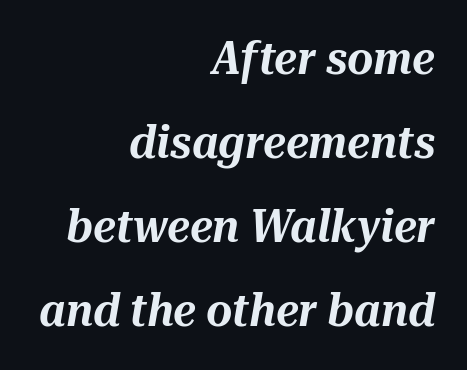
{"italic": "yes", "lean": "right", "slant_degrees": 10, "width": "normal", "stroke_contrast": "medium", "x_height": "medium", "monospaced": "no", "underline": "no", "align": "right", "line_spacing_ratio": 1.87, "letter_spacing": "normal", "letter_spacing_em": 0.0, "glyph_px": 45}
